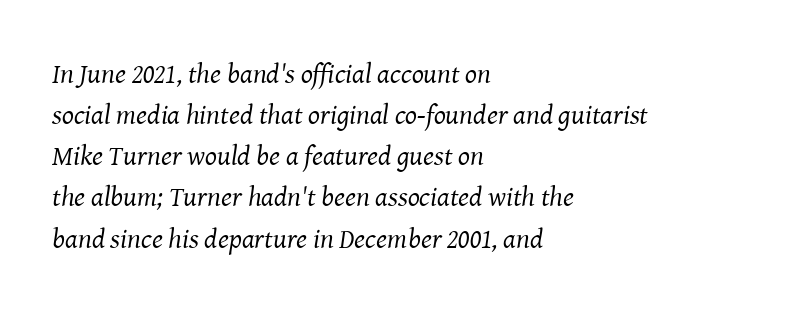
{"serif": "yes", "italic": "yes", "lean": "right", "slant_degrees": 8, "bold": "no", "weight": "regular", "width": "normal", "stroke_contrast": "medium", "x_height": "medium", "monospaced": "no", "underline": "no", "align": "left", "line_spacing": "normal", "line_spacing_ratio": 1.47, "letter_spacing": "normal", "letter_spacing_em": 0.0, "glyph_px": 28}
